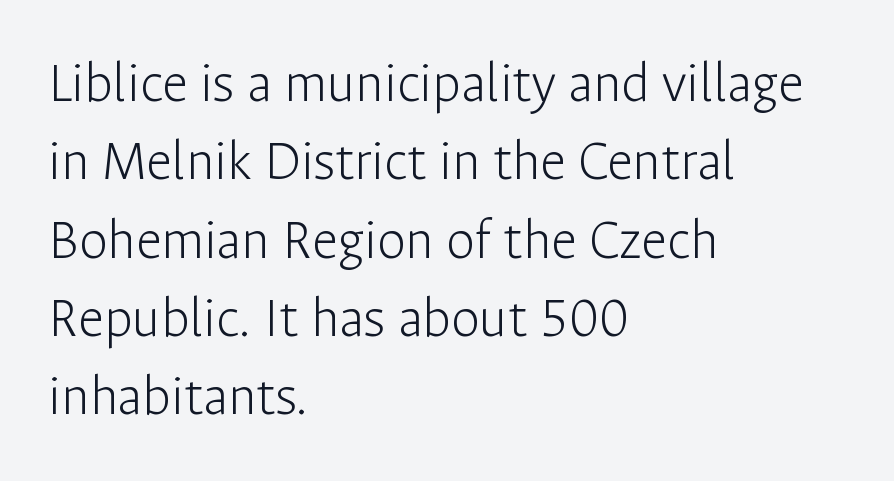
The image shows 58 px light sans-serif type, upright; set left-aligned, normal line spacing (1.35x), normal letter spacing, not underlined; low stroke contrast and a medium x-height.
